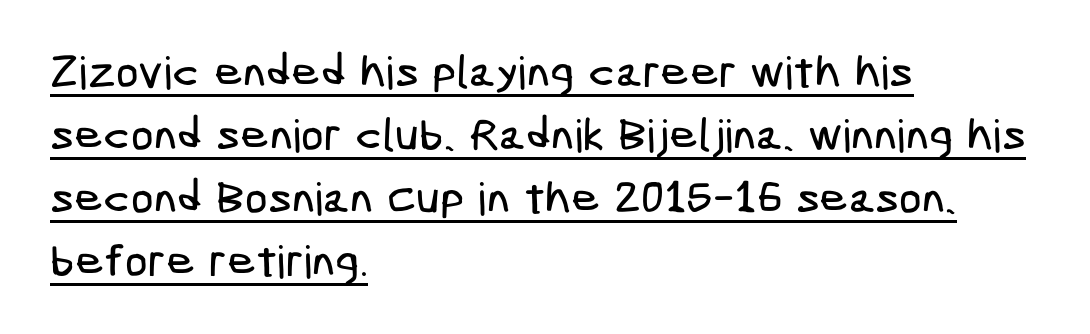
Vertically, the passage feels balanced, rows spaced as you'd expect. Inter-character spacing is left at the font's built-in metrics. The text was rendered using a sans face with plain stroke endings. Left-aligned paragraph, ragged on the right. What decoration does the sample have? An underline.
